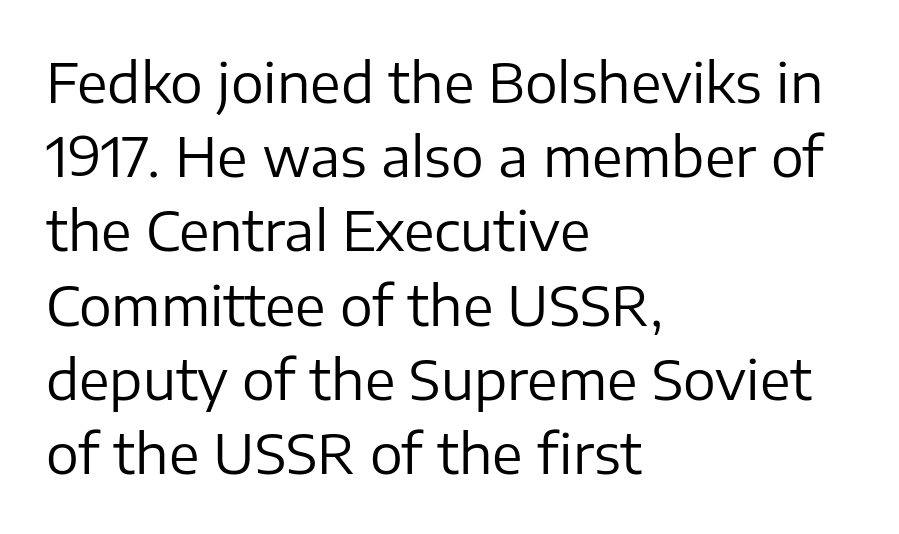
The image shows 55 px regular-weight sans-serif type, upright; set left-aligned, normal line spacing (1.35x), normal letter spacing, not underlined; low stroke contrast and a medium x-height.
